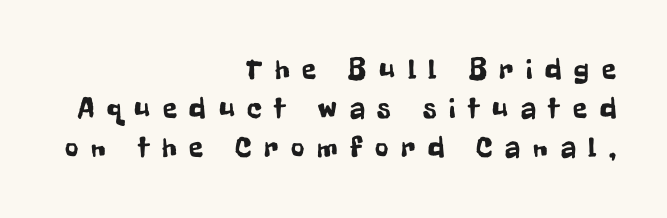
The image shows 29 px condensed sans-serif type, upright; set right-aligned, normal line spacing (1.35x), unusually wide letter spacing (+0.44 em), not underlined; low stroke contrast and a medium x-height.
